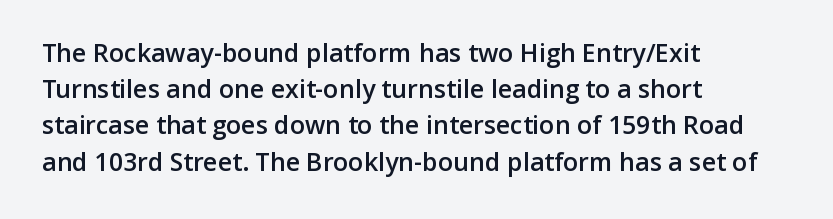
Caption: semibold face, moderately heavy strokes. Type without underlining. Quick note: interline space is typical. Vertical strokes here are truly vertical. Caption: multi-line text, flush left, ragged right.
